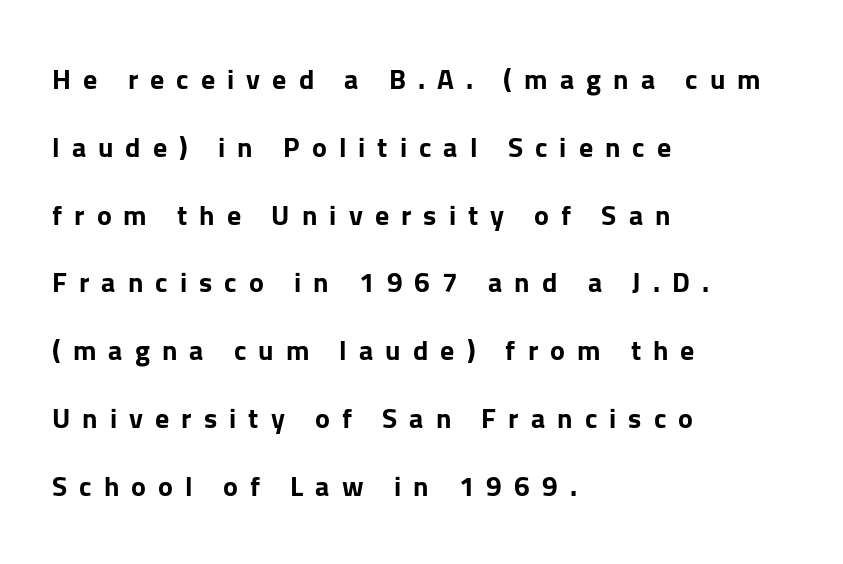
Students, this is bold: see how much ink each stroke carries. Notice the wide empty band between every row — that's loose leading. Think of a printed novel: that variable character pitch is what you see here. Italic: no, the glyphs are upright roman. Font category for this specimen: sans-serif.
